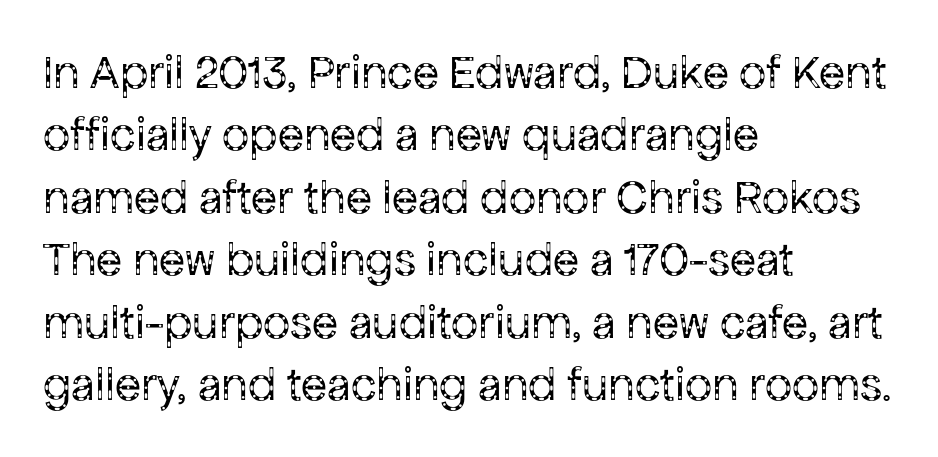
The image shows 48 px regular-weight sans-serif type, upright; set left-aligned, normal line spacing (1.3x), normal letter spacing, not underlined; low stroke contrast and a medium x-height.
